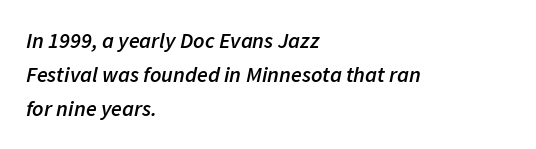
Q: Is the text bold? A: Semi-bold.
Q: Is the text italic (slanted)? A: Yes, it leans right by about 11 degrees.
Q: Is the text underlined? A: No.
Q: How is the paragraph aligned? A: Left-aligned.
Q: Is the spacing between letters normal or unusually wide? A: Normal.
Q: Is the spacing between lines tight, normal or loose? A: Normal.
